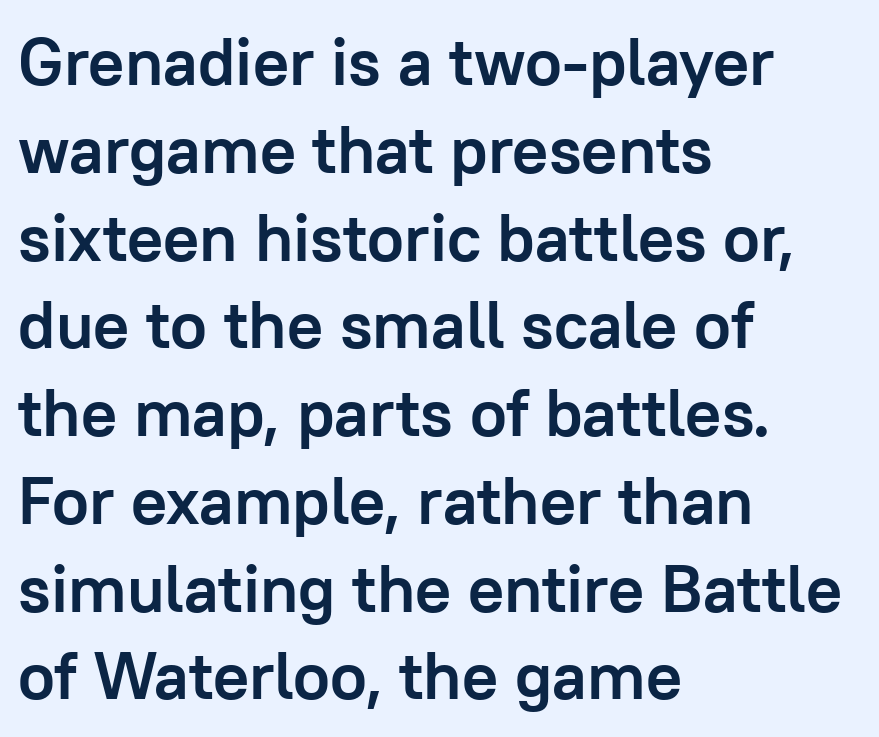
The image shows 67 px semibold sans-serif type, upright; set left-aligned, normal line spacing (1.31x), normal letter spacing, not underlined; low stroke contrast and a medium x-height.
